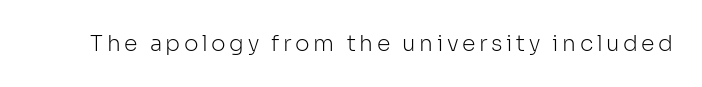
The specimen reads as upright at a glance. The face looks like a standard text weight, possibly lighter. Nobody drew a line under any word here.
